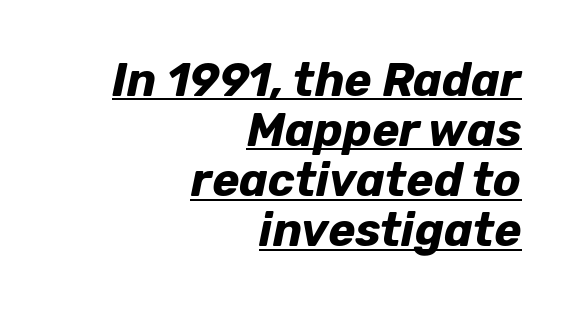
The image shows 46 px bold type, italic (leaning right); set right-aligned, tight line spacing (1.09x), normal letter spacing, underlined; low stroke contrast and a medium x-height.
